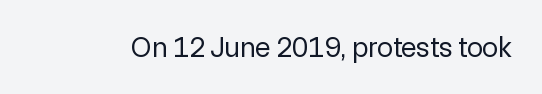
The image shows 29 px regular-weight sans-serif type, upright; set normal letter spacing, not underlined; a medium x-height.
